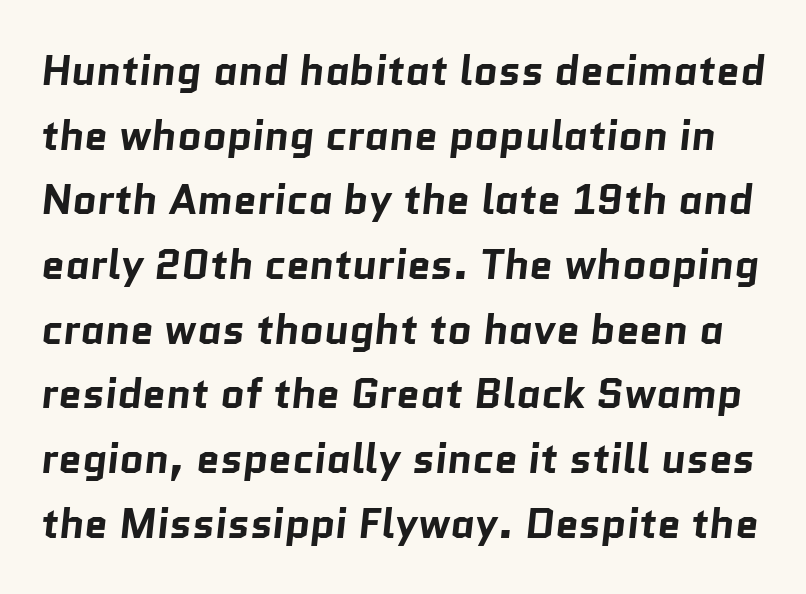
The image shows 42 px bold sans-serif type; set normal line spacing (1.54x), normal letter spacing, not underlined; low stroke contrast and a medium x-height.
